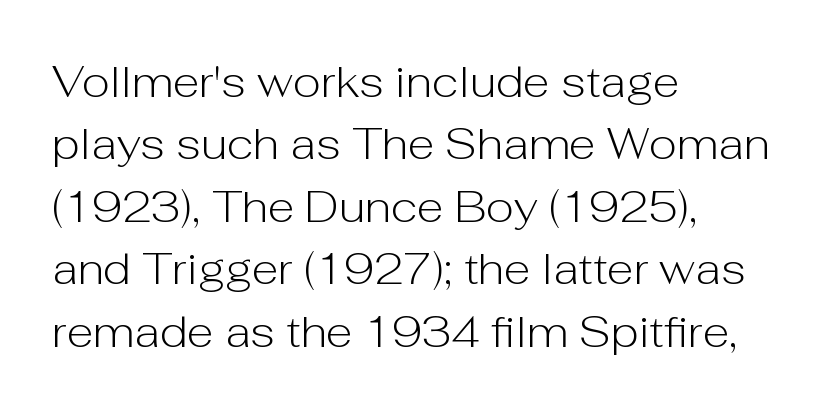
The space beneath each line is pristine and unruled. The axis of the letterforms is exactly vertical. Nope, no serifs anywhere on these letters. No letter is thick-stroked: the sample isn't bold. Spacing verdict: proportional, widths tailored to each character. The lines are quadded left.
